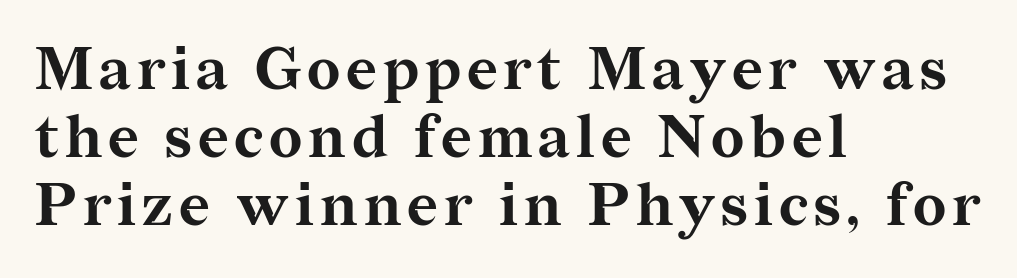
The image shows 59 px bold serif type, upright; set left-aligned, tight line spacing (1.15x), not underlined; medium stroke contrast and a medium x-height.
